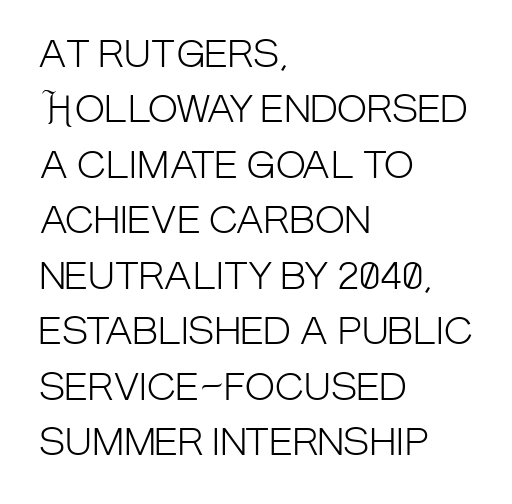
Q: Is the text bold? A: No.
Q: Is the text italic (slanted)? A: No, it is upright.
Q: Is the typeface a serif or a sans-serif typeface? A: Sans-serif.
Q: Is the text underlined? A: No.
Q: How is the paragraph aligned? A: Left-aligned.
Q: Is the spacing between letters normal or unusually wide? A: Normal.
Q: Is the spacing between lines tight, normal or loose? A: Normal.
Q: Width (condensed, normal, or wide)? A: Condensed.
Q: Stroke contrast? A: Low.
Q: x-height? A: Large.
Q: Monospaced? A: No.
